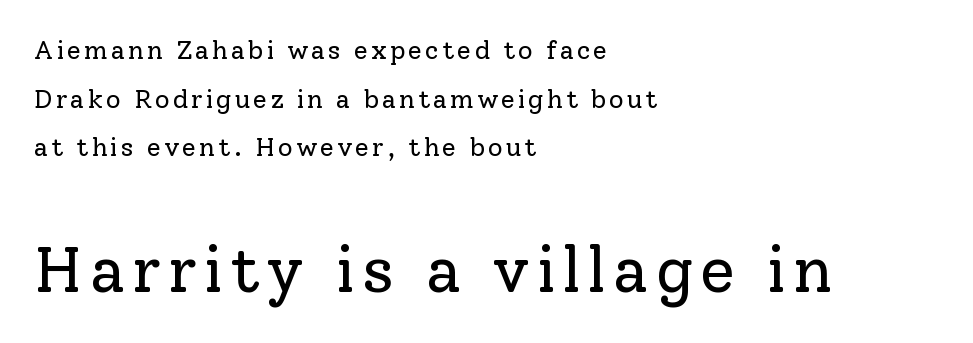
The image shows 64 px regular-weight serif type, upright; set left-aligned, line spacing 1.87x, not underlined; the second (bottom) block is 2.46x larger; low stroke contrast and a medium x-height.
